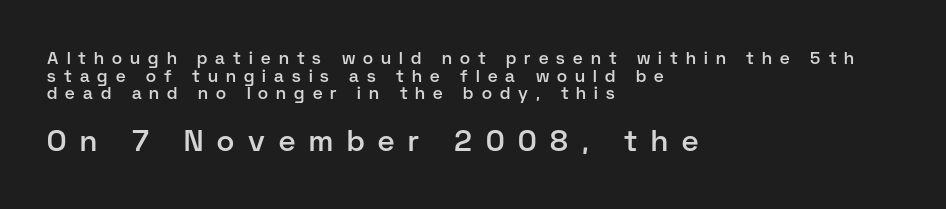
The image shows 29 px semibold sans-serif type, upright; set left-aligned, tight line spacing (1.04x), unusually wide letter spacing (+0.48 em), not underlined; the second (bottom) block is 1.71x larger; low stroke contrast and a medium x-height.
